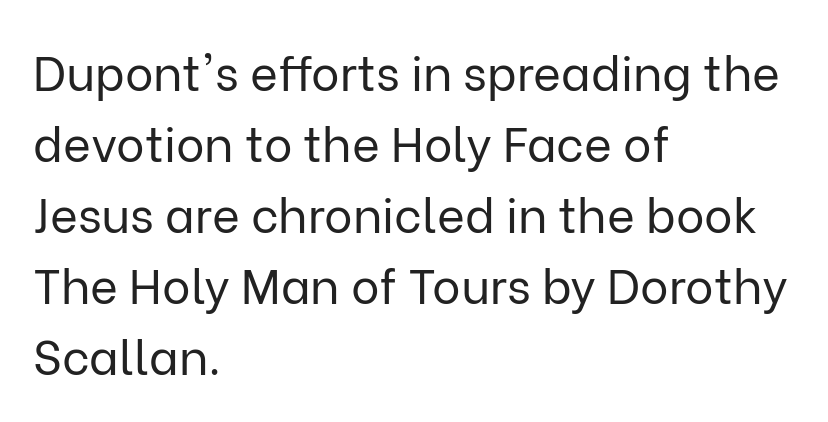
The image shows 48 px regular-weight sans-serif type, upright; set left-aligned, normal line spacing (1.48x), normal letter spacing, not underlined; low stroke contrast and a medium x-height.
